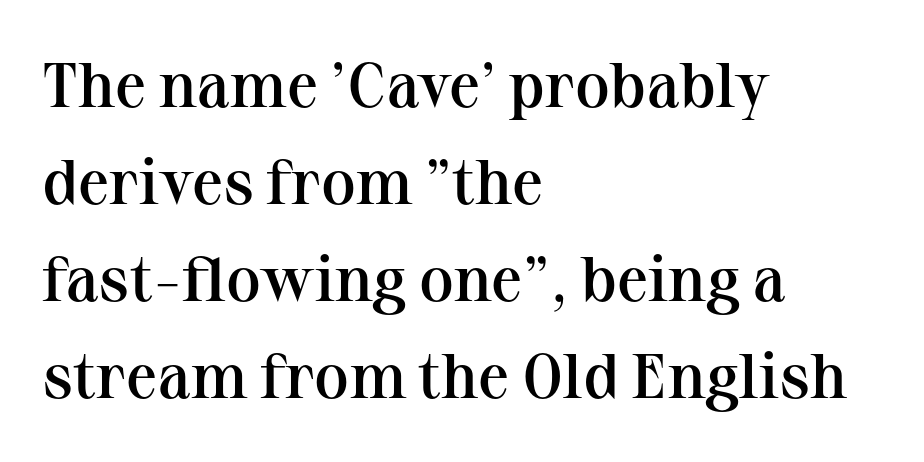
The image shows 63 px semibold serif type, upright; set left-aligned, normal line spacing (1.54x), normal letter spacing, not underlined; medium stroke contrast and a medium x-height.
